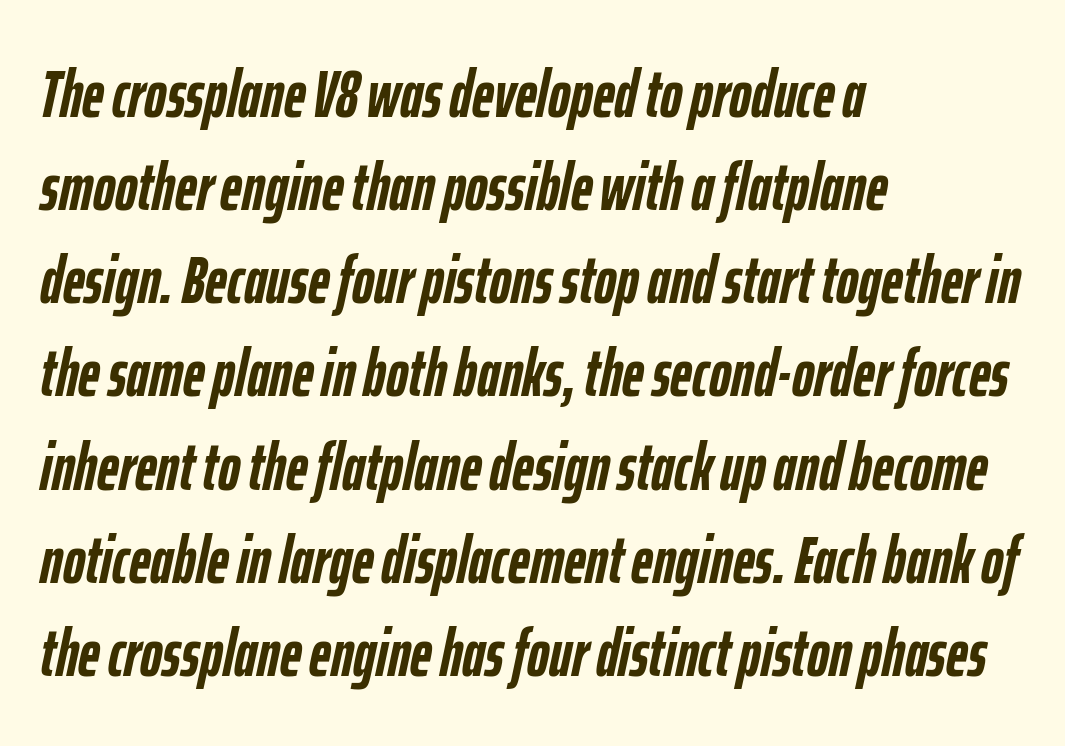
Q: Is the text bold? A: Yes.
Q: Is the text italic (slanted)? A: Yes, it leans right by about 12 degrees.
Q: Is the text underlined? A: No.
Q: How is the paragraph aligned? A: Left-aligned.
Q: Is the spacing between letters normal or unusually wide? A: Normal.
Q: Is the spacing between lines tight, normal or loose? A: Normal.
Q: Width (condensed, normal, or wide)? A: Condensed.
Q: Stroke contrast? A: Low.
Q: x-height? A: Medium.
Q: Monospaced? A: No.
